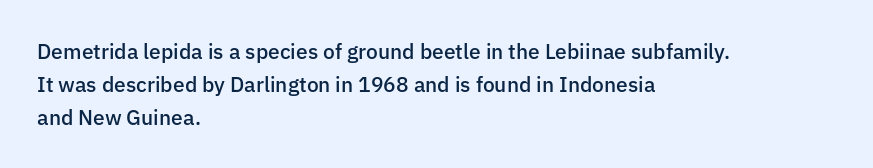
{"italic": "no", "bold": "semi", "underline": "no", "align": "left", "line_spacing": "normal", "line_spacing_ratio": 1.57, "letter_spacing": "normal", "letter_spacing_em": 0.0, "glyph_px": 21}
